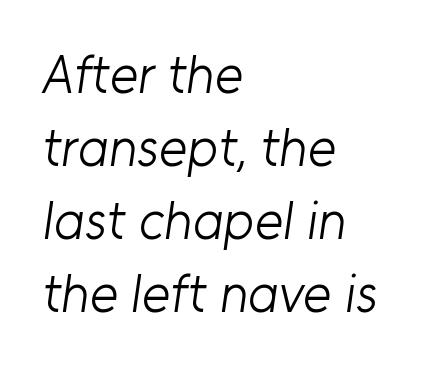
The image shows 54 px light sans-serif type; set left-aligned, normal line spacing (1.35x), normal letter spacing, not underlined; low stroke contrast and a medium x-height.
